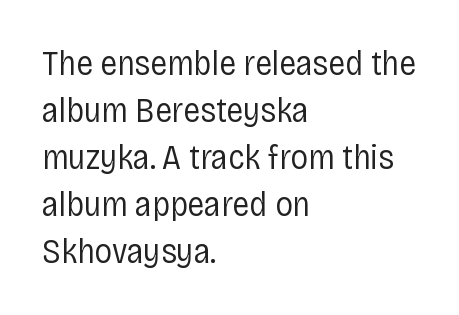
The image shows 35 px regular-weight, condensed sans-serif type, upright; set left-aligned, normal line spacing (1.34x), normal letter spacing, not underlined; low stroke contrast and a large x-height.
